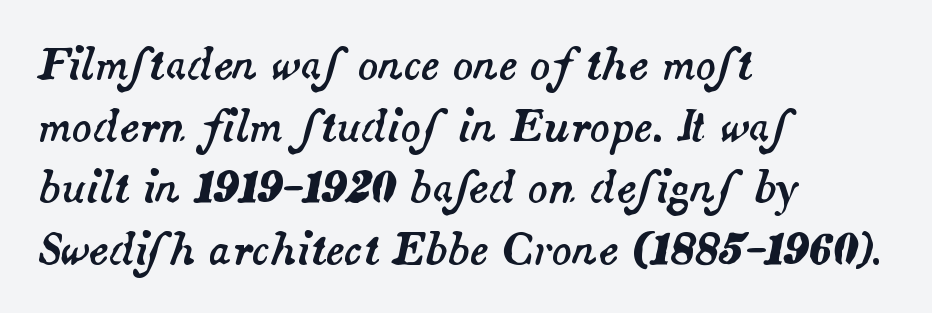
The passage is arranged the way most books set body copy — flush left. Quick note: underline off. The space between consecutive lines is moderate. Here the designer chose a conventional face with non-uniform glyph widths. The whole block is typeset with a tilt. Is the letter spacing exaggerated? No — it looks like the ordinary default.
